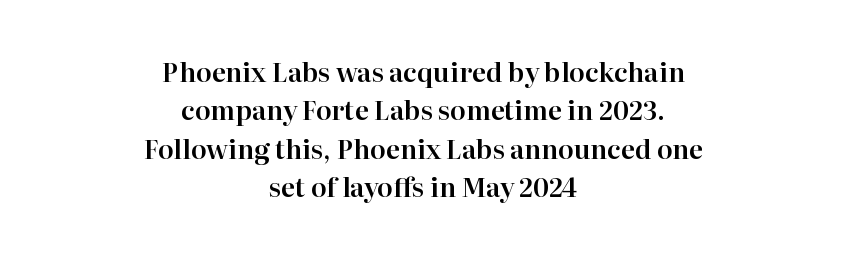
{"italic": "no", "underline": "no", "align": "center", "line_spacing": "normal", "line_spacing_ratio": 1.48, "letter_spacing": "normal", "letter_spacing_em": 0.0, "glyph_px": 26}
